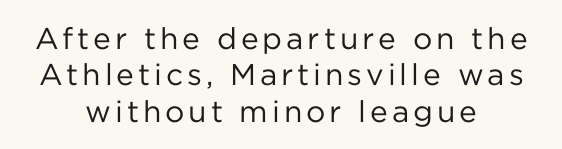
Character widths vary here, with narrow letters taking less room than wide ones. Underline: absent. Where is the straight margin? There isn't one; the lines are centered. Do the letters lean? They stand straight.
